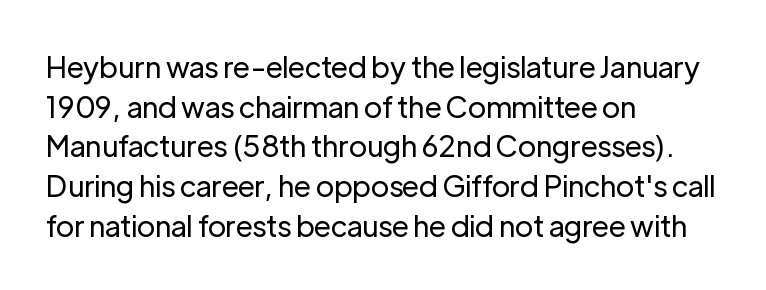
Q: Is the text bold? A: No.
Q: Is the text italic (slanted)? A: No, it is upright.
Q: Is the typeface a serif or a sans-serif typeface? A: Sans-serif.
Q: Is the text underlined? A: No.
Q: How is the paragraph aligned? A: Left-aligned.
Q: Is the spacing between letters normal or unusually wide? A: Normal.
Q: Is the spacing between lines tight, normal or loose? A: Normal.
Q: Width (condensed, normal, or wide)? A: Normal.
Q: Stroke contrast? A: Low.
Q: x-height? A: Medium.
Q: Monospaced? A: No.
